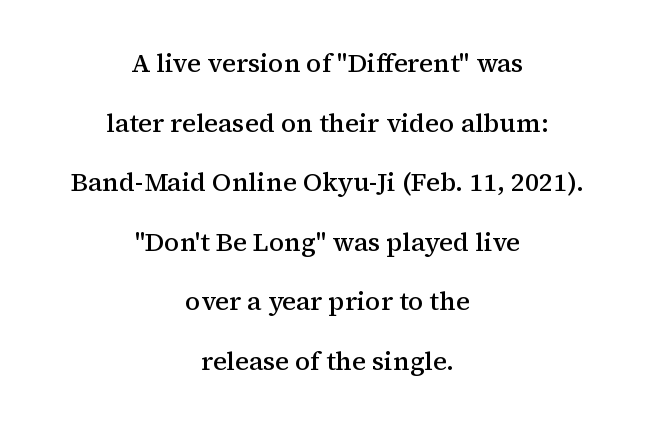
The image shows 26 px text type, upright; set centered, loose line spacing (2.29x), normal letter spacing, not underlined.
